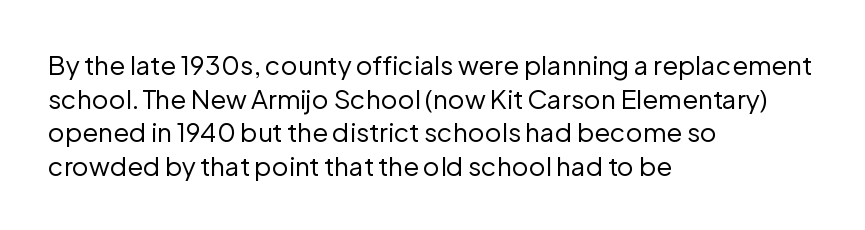
{"italic": "no", "bold": "no", "underline": "no", "align": "left", "line_spacing": "normal", "line_spacing_ratio": 1.29, "letter_spacing": "normal", "letter_spacing_em": 0.0, "glyph_px": 26}
